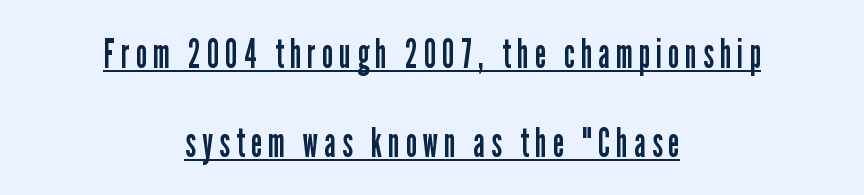
Stroke thickness stays within the range of a standard reading face or lighter. A typesetter would label this face a sans. Underlined type. In CSS terms this would be text-align: center.
